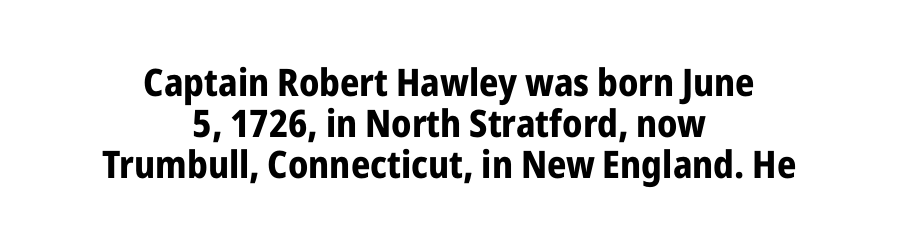
Q: Is the text bold? A: Yes.
Q: Is the text italic (slanted)? A: No, it is upright.
Q: Is the typeface a serif or a sans-serif typeface? A: Sans-serif.
Q: Is the text underlined? A: No.
Q: How is the paragraph aligned? A: Centered.
Q: Is the spacing between letters normal or unusually wide? A: Normal.
Q: Is the spacing between lines tight, normal or loose? A: Tight.
Q: Width (condensed, normal, or wide)? A: Condensed.
Q: Stroke contrast? A: Low.
Q: x-height? A: Medium.
Q: Monospaced? A: No.
